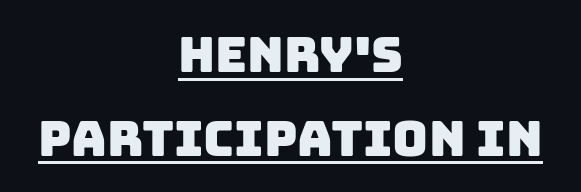
Q: Is the typeface a serif or a sans-serif typeface? A: Sans-serif.
Q: Is the text underlined? A: Yes.
Q: How is the paragraph aligned? A: Centered.
Q: Is the spacing between letters normal or unusually wide? A: Normal.
Q: Width (condensed, normal, or wide)? A: Normal.
Q: Stroke contrast? A: Low.
Q: x-height? A: Large.
Q: Monospaced? A: No.
